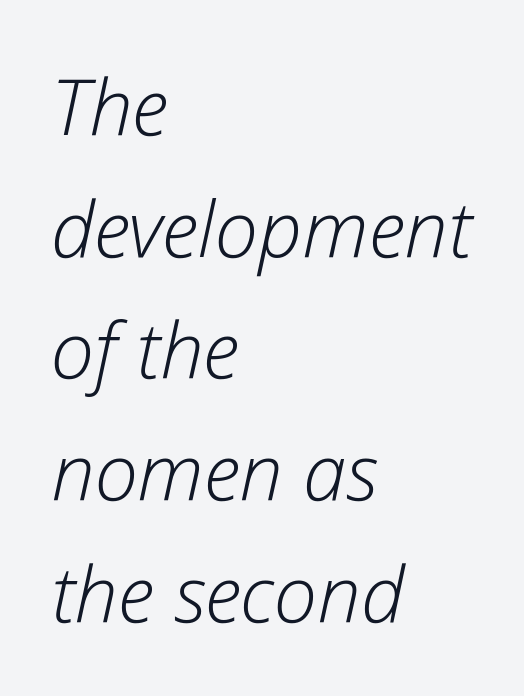
{"italic": "yes", "lean": "right", "slant_degrees": 12, "bold": "no", "weight": "light", "width": "normal", "stroke_contrast": "low", "x_height": "medium", "monospaced": "no", "underline": "no", "align": "left", "line_spacing": "normal", "line_spacing_ratio": 1.56, "letter_spacing": "normal", "letter_spacing_em": 0.0, "glyph_px": 78}
